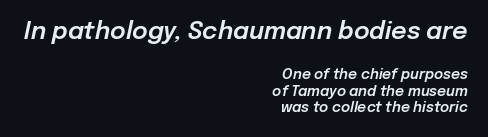
A typesetter would call this zero additional tracking. Only glyphs here, with clear space below each row. Teacher's note: observe the even right margin — that is flush-right alignment. Typesetter's note — upper block bumped up in size, lower block left smaller. The typography opts for an oblique posture over an upright one.
